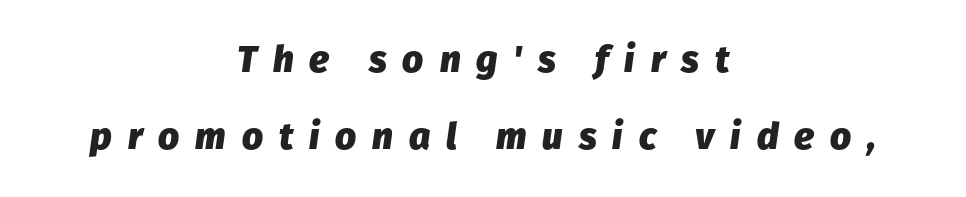
Q: Is the text bold? A: Yes.
Q: Is the text italic (slanted)? A: Yes, it leans right by about 8 degrees.
Q: Is the text underlined? A: No.
Q: How is the paragraph aligned? A: Centered.
Q: Is the spacing between letters normal or unusually wide? A: Unusually wide.
Q: Is the spacing between lines tight, normal or loose? A: Loose.
Q: Width (condensed, normal, or wide)? A: Normal.
Q: Stroke contrast? A: Low.
Q: x-height? A: Medium.
Q: Monospaced? A: No.
